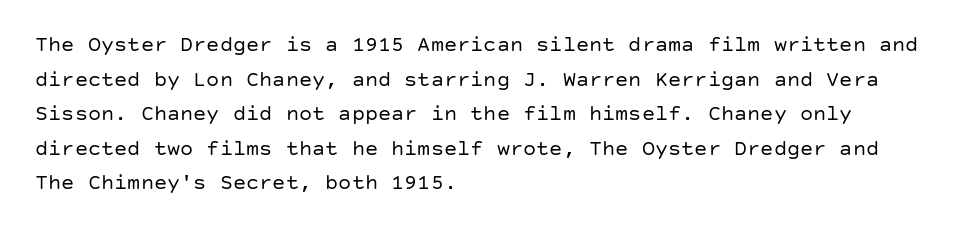
The image shows 22 px text type, upright; set left-aligned, normal line spacing (1.57x), normal letter spacing, not underlined.
